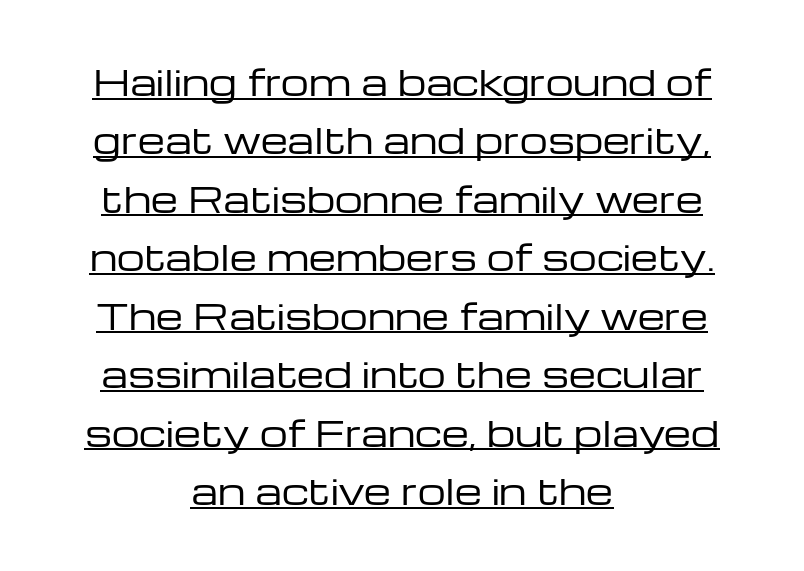
Horizontal alignment here is central, giving a formal, balanced look. Regarding serifs, this sample does without them. The typography opts for an upright posture over an oblique one. Compared with a typical body face, this is equally light or lighter still. The specimen includes a rule beneath the text block's lines.
